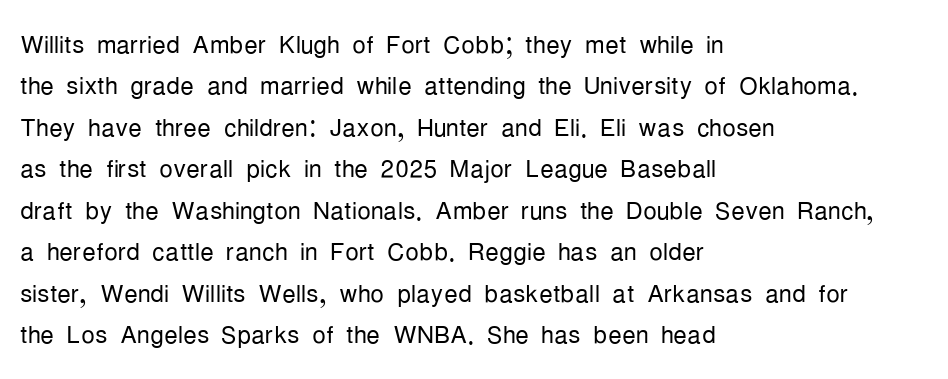
The image shows 34 px light, condensed sans-serif type, upright; set left-aligned, line spacing 1.22x, normal letter spacing, not underlined; low stroke contrast and a medium x-height.
